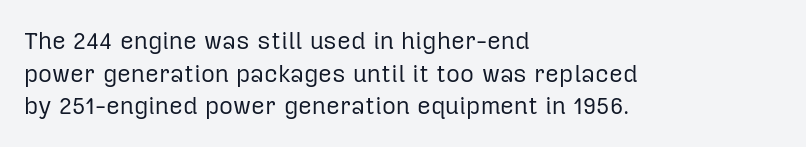
Q: Is the text bold? A: No.
Q: Is the text italic (slanted)? A: No, it is upright.
Q: Is the text underlined? A: No.
Q: How is the paragraph aligned? A: Left-aligned.
Q: Is the spacing between letters normal or unusually wide? A: Normal.
Q: Is the spacing between lines tight, normal or loose? A: Normal.
